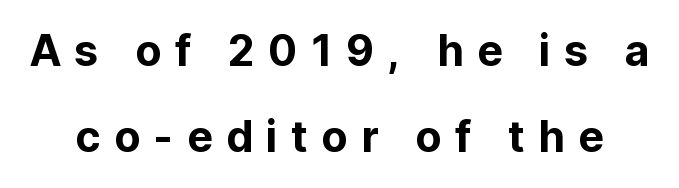
The image shows 43 px sans-serif type, upright; set loose line spacing (2.01x), unusually wide letter spacing (+0.31 em), not underlined; low stroke contrast and a medium x-height.
